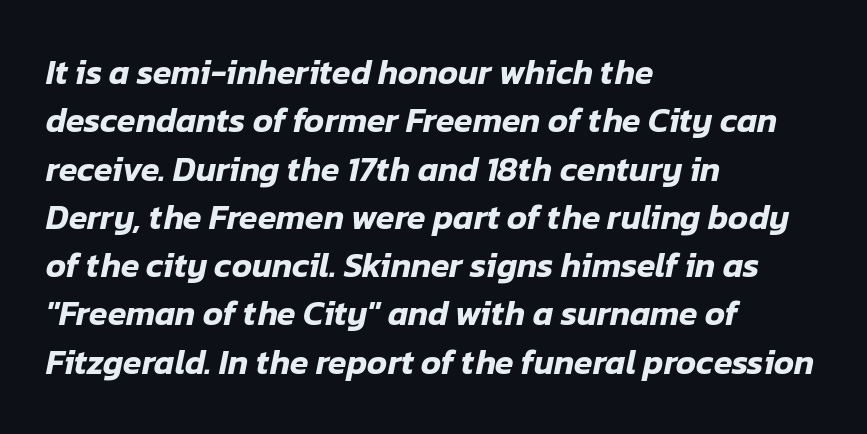
Q: Is the text italic (slanted)? A: Yes, it leans right by about 12 degrees.
Q: Is the text underlined? A: No.
Q: How is the paragraph aligned? A: Left-aligned.
Q: Is the spacing between letters normal or unusually wide? A: Normal.
Q: Is the spacing between lines tight, normal or loose? A: Normal.
Q: Width (condensed, normal, or wide)? A: Normal.
Q: Stroke contrast? A: Low.
Q: x-height? A: Medium.
Q: Monospaced? A: No.
